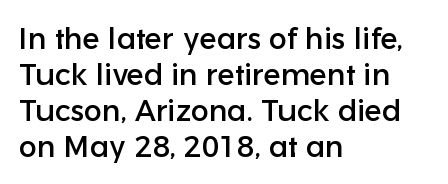
You could not count columns in this text — the font is proportionally spaced. Does the type have serifs? No, each stem ends abruptly. Is the block centered? No — it sits flush against the left margin. Nobody drew a line under any word here. Nope, not italic — everything's standing straight. The gaps between neighbouring characters are ordinary and unremarkable.
